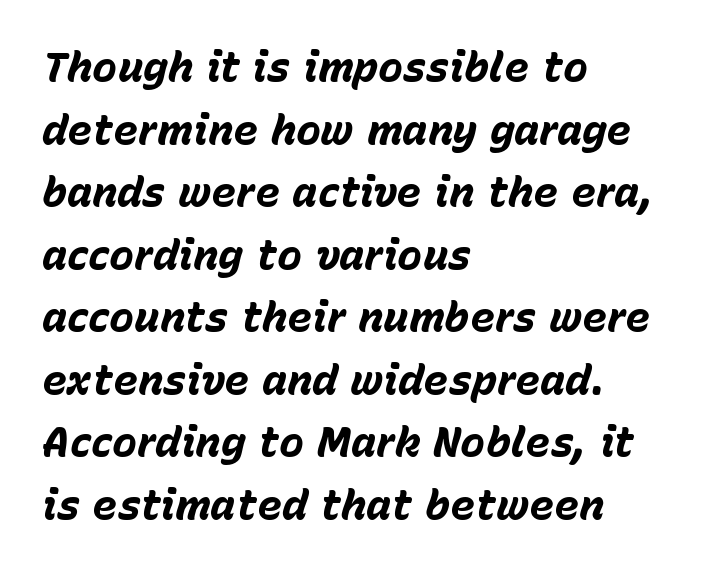
Q: Is the text bold? A: Yes.
Q: Is the text italic (slanted)? A: Yes, it leans right by about 15 degrees.
Q: Is the text underlined? A: No.
Q: How is the paragraph aligned? A: Left-aligned.
Q: Is the spacing between letters normal or unusually wide? A: Normal.
Q: Is the spacing between lines tight, normal or loose? A: Normal.
Q: Width (condensed, normal, or wide)? A: Normal.
Q: Stroke contrast? A: Low.
Q: x-height? A: Medium.
Q: Monospaced? A: No.
